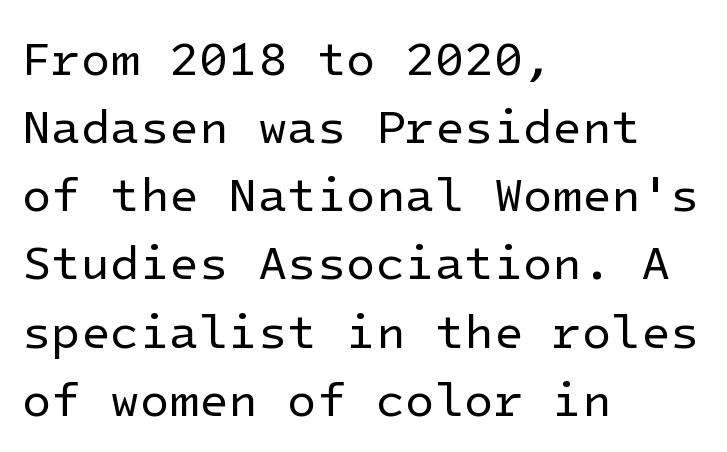
Q: Is the text bold? A: No.
Q: Is the text italic (slanted)? A: No, it is upright.
Q: Is the typeface a serif or a sans-serif typeface? A: Sans-serif.
Q: Is the text underlined? A: No.
Q: How is the paragraph aligned? A: Left-aligned.
Q: Is the spacing between letters normal or unusually wide? A: Normal.
Q: Is the spacing between lines tight, normal or loose? A: Normal.
Q: Width (condensed, normal, or wide)? A: Normal.
Q: Stroke contrast? A: Low.
Q: x-height? A: Medium.
